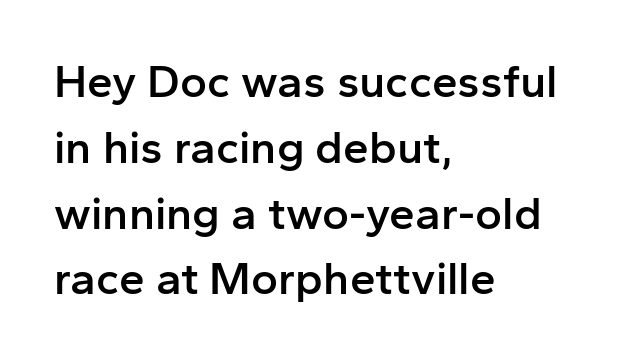
Every stem runs plumb, perpendicular to the baseline. No word sits above an underline. The rendering keeps characters at their native spacing. Stems and bowls a touch heavier than normal — semibold. Line beginnings align vertically; line endings do not.
